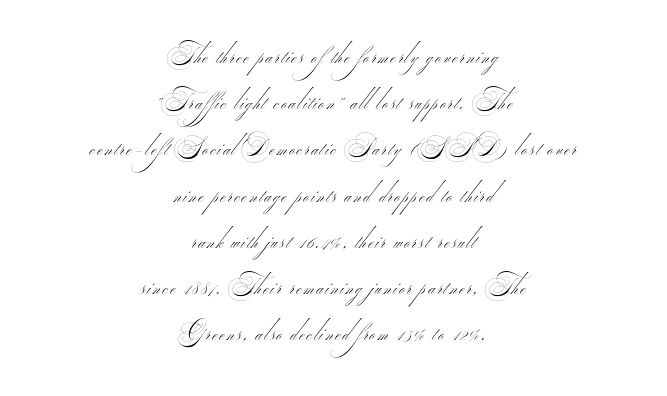
Q: Is the text bold? A: No.
Q: Is the text underlined? A: No.
Q: How is the paragraph aligned? A: Centered.
Q: Is the spacing between lines tight, normal or loose? A: Loose.
